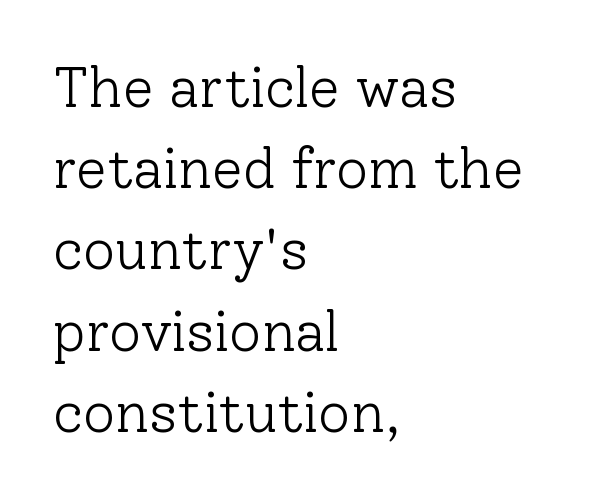
Q: Is the text bold? A: No.
Q: Is the text italic (slanted)? A: No, it is upright.
Q: Is the typeface a serif or a sans-serif typeface? A: Serif.
Q: Is the text underlined? A: No.
Q: How is the paragraph aligned? A: Left-aligned.
Q: Is the spacing between letters normal or unusually wide? A: Normal.
Q: Is the spacing between lines tight, normal or loose? A: Normal.
Q: Width (condensed, normal, or wide)? A: Normal.
Q: Stroke contrast? A: Low.
Q: x-height? A: Medium.
Q: Monospaced? A: No.
